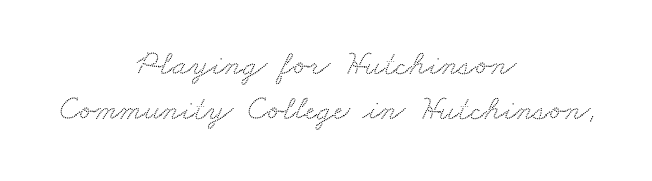
Q: Is the typeface a serif or a sans-serif typeface? A: Serif.
Q: Is the text underlined? A: No.
Q: How is the paragraph aligned? A: Centered.
Q: Is the spacing between letters normal or unusually wide? A: Normal.
Q: Is the spacing between lines tight, normal or loose? A: Normal.
Q: Width (condensed, normal, or wide)? A: Wide.
Q: Stroke contrast? A: Medium.
Q: x-height? A: Small.
Q: Monospaced? A: No.
